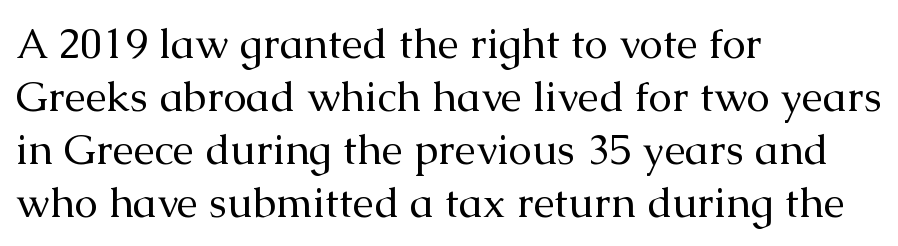
These lines keep a tight, regular rhythm from letter to letter. The typesetter chose a ragged-right arrangement here. Weight: not bold — regular or lighter. Quick note: underline off. Each letter keeps its own natural width here, so spacing adapts to shape.
